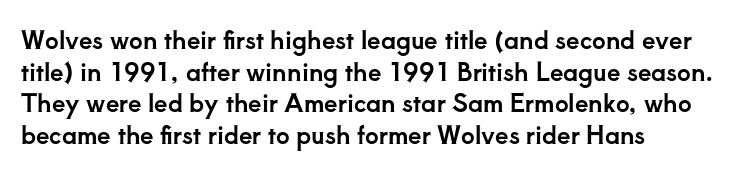
Q: Is the text italic (slanted)? A: No, it is upright.
Q: Is the text underlined? A: No.
Q: Is the spacing between letters normal or unusually wide? A: Normal.
Q: Is the spacing between lines tight, normal or loose? A: Normal.
